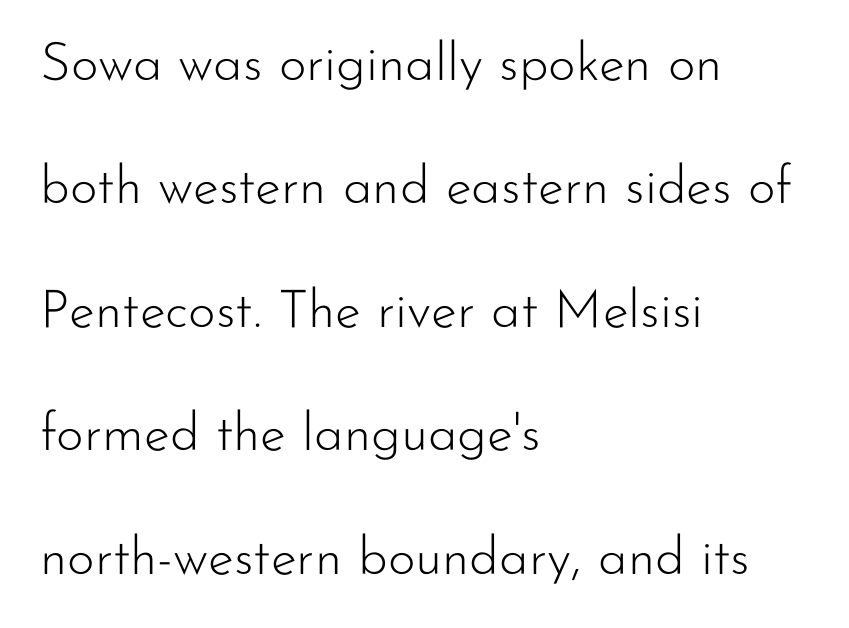
The image shows 53 px light sans-serif type, upright; set left-aligned, loose line spacing (2.33x), normal letter spacing, not underlined; low stroke contrast and a small x-height.
